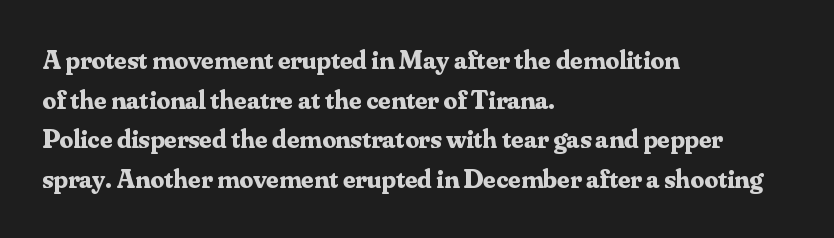
{"italic": "no", "bold": "yes", "underline": "no", "align": "left", "line_spacing": "normal", "line_spacing_ratio": 1.47, "letter_spacing": "normal", "letter_spacing_em": 0.0, "glyph_px": 27}
